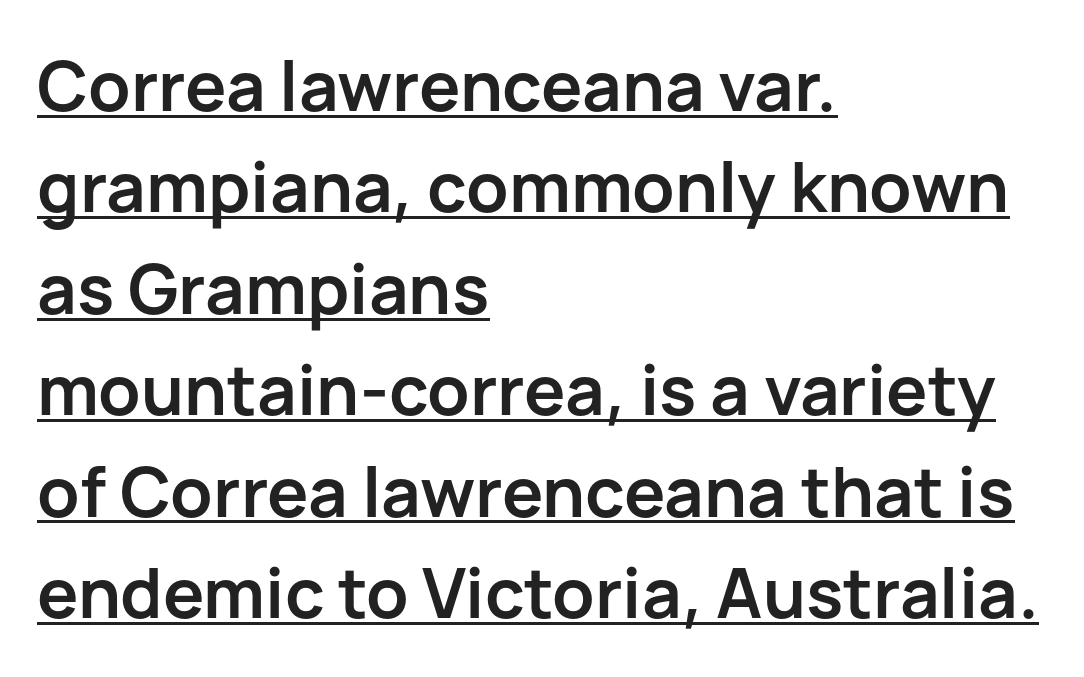
{"serif": "no", "italic": "no", "bold": "yes", "weight": "semibold", "width": "normal", "stroke_contrast": "low", "x_height": "medium", "monospaced": "no", "underline": "yes", "align": "left", "line_spacing": "normal", "line_spacing_ratio": 1.47, "letter_spacing": "normal", "letter_spacing_em": 0.0, "glyph_px": 69}
